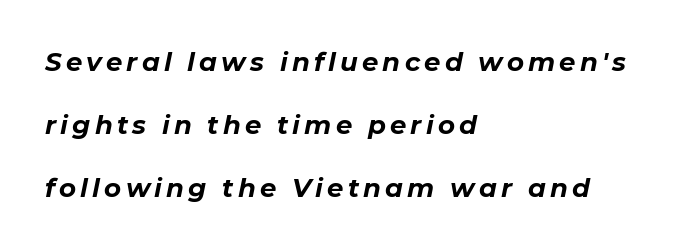
The image shows 26 px bold type, italic (leaning right); set left-aligned, loose line spacing (2.43x), not underlined.
